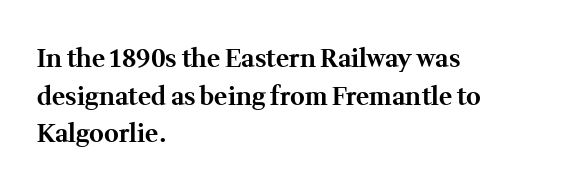
The image shows 25 px bold type, upright; set left-aligned, normal line spacing (1.51x), normal letter spacing, not underlined.
